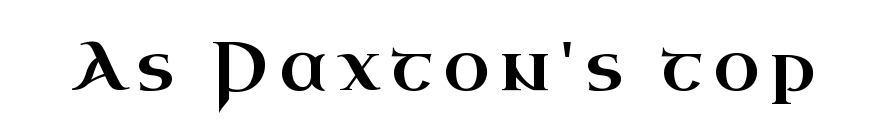
Q: Is the text italic (slanted)? A: No, it is upright.
Q: Is the typeface a serif or a sans-serif typeface? A: Serif.
Q: Is the text underlined? A: No.
Q: Width (condensed, normal, or wide)? A: Wide.
Q: Stroke contrast? A: High.
Q: x-height? A: Small.
Q: Monospaced? A: No.
